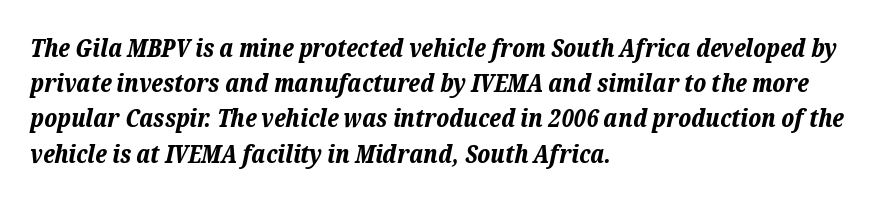
The image shows 25 px bold type, italic (leaning right); set left-aligned, normal line spacing (1.41x), normal letter spacing, not underlined.
